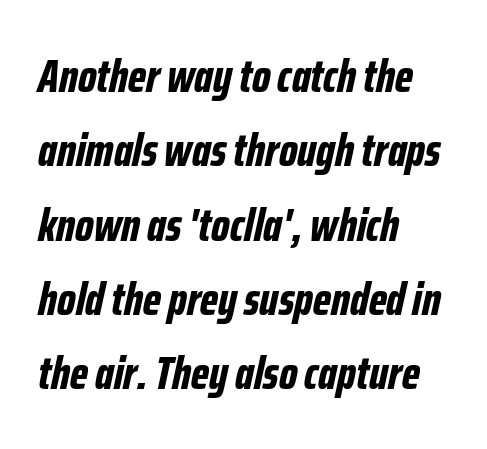
The image shows 47 px bold, condensed type, italic (leaning right); set left-aligned, normal line spacing (1.58x), normal letter spacing, not underlined; low stroke contrast and a medium x-height.
